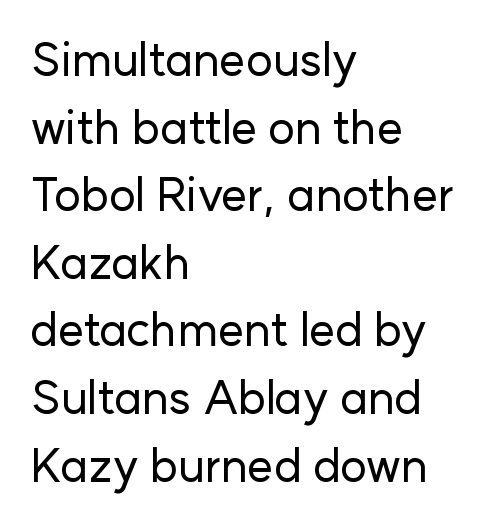
The image shows 46 px sans-serif type, upright; set left-aligned, normal line spacing (1.47x), normal letter spacing, not underlined; low stroke contrast and a medium x-height.
